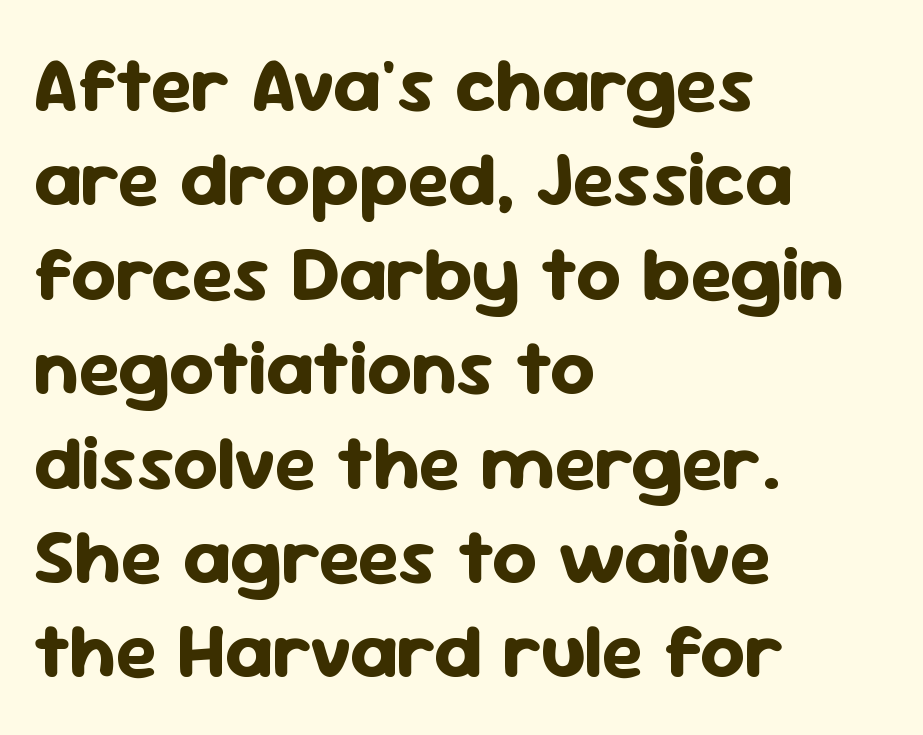
The letters stand straight up with perfectly vertical stems. These lines are rendered in a variable-pitch font. Reading down the block, your eye returns to a fixed left position each line. Lines of text with bare space underneath.
